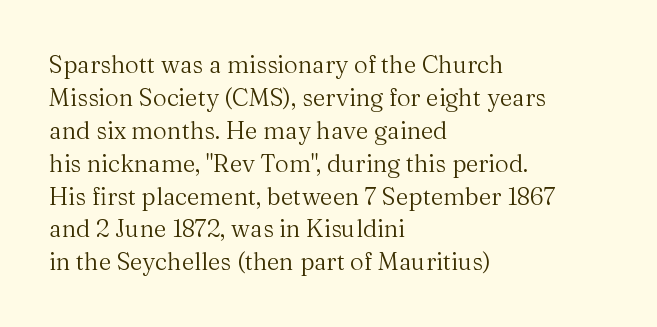
{"italic": "no", "bold": "no", "underline": "no", "align": "left", "line_spacing": "normal", "line_spacing_ratio": 1.37, "letter_spacing": "normal", "letter_spacing_em": 0.0, "glyph_px": 24}
